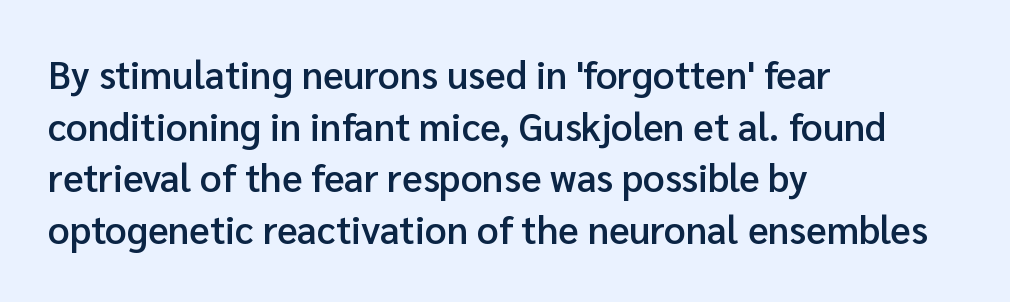
The font's upright variant was chosen for this text. These lines are composed in type without serifs. Evenly set lines give the paragraph a standard silhouette. The letters are semibold — heavier than regular but short of a full bold.
